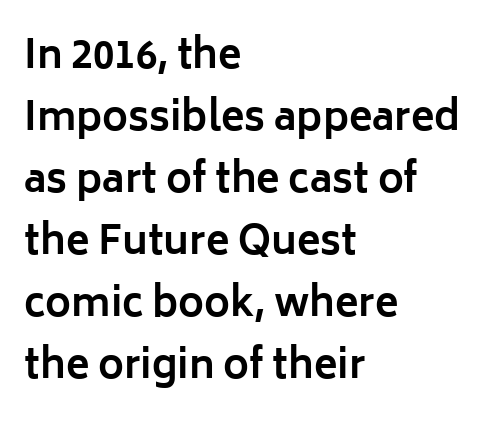
Q: Is the text bold? A: Yes.
Q: Is the text italic (slanted)? A: No, it is upright.
Q: Is the typeface a serif or a sans-serif typeface? A: Sans-serif.
Q: Is the text underlined? A: No.
Q: How is the paragraph aligned? A: Left-aligned.
Q: Is the spacing between letters normal or unusually wide? A: Normal.
Q: Is the spacing between lines tight, normal or loose? A: Normal.
Q: Width (condensed, normal, or wide)? A: Normal.
Q: Stroke contrast? A: Low.
Q: x-height? A: Medium.
Q: Monospaced? A: No.
